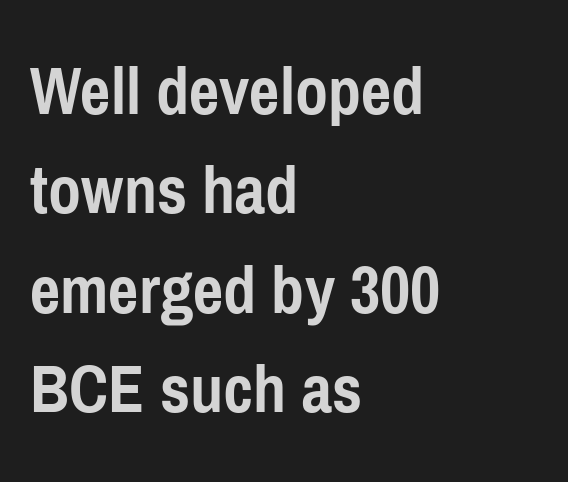
Q: Is the text bold? A: Yes.
Q: Is the text italic (slanted)? A: No, it is upright.
Q: Is the typeface a serif or a sans-serif typeface? A: Sans-serif.
Q: Is the text underlined? A: No.
Q: How is the paragraph aligned? A: Left-aligned.
Q: Is the spacing between letters normal or unusually wide? A: Normal.
Q: Is the spacing between lines tight, normal or loose? A: Normal.
Q: Width (condensed, normal, or wide)? A: Condensed.
Q: Stroke contrast? A: Low.
Q: x-height? A: Medium.
Q: Monospaced? A: No.
